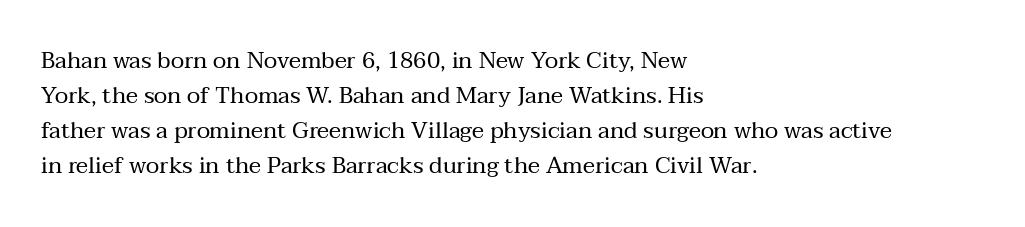
Q: Is the text bold? A: No.
Q: Is the text italic (slanted)? A: No, it is upright.
Q: Is the text underlined? A: No.
Q: How is the paragraph aligned? A: Left-aligned.
Q: Is the spacing between letters normal or unusually wide? A: Normal.
Q: Is the spacing between lines tight, normal or loose? A: Normal.
